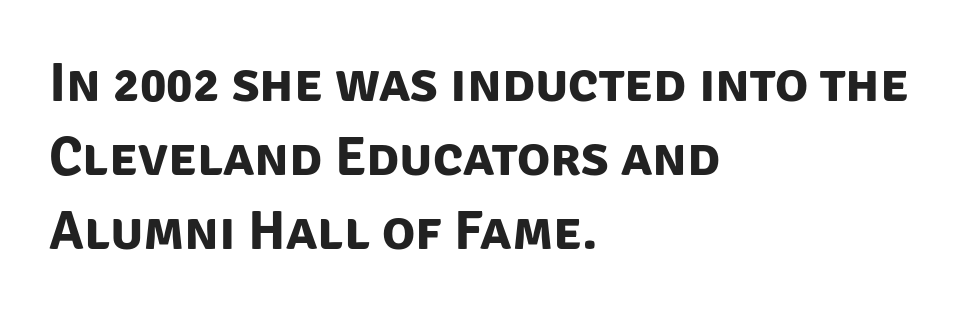
The text block is weighted toward the left margin, trailing off unevenly rightward. Standard letterfit; no display-style spreading of the glyphs. In terms of weight, the rendering is a true, heavy bold. A bare baseline throughout the passage. Each letter's strokes conclude bluntly, with no projecting serifs.
